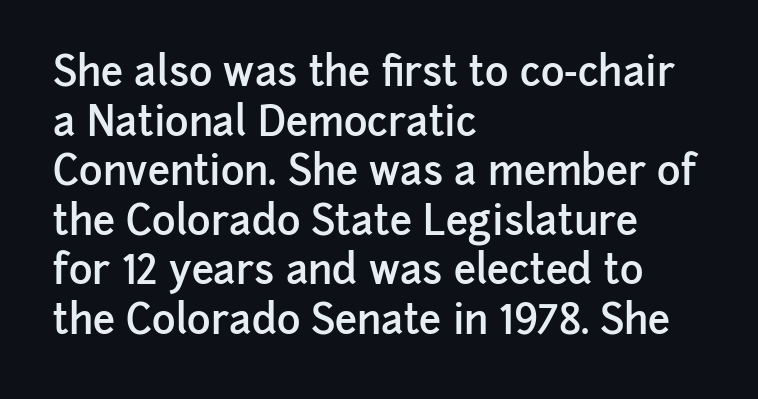
The specimen omits any rule beneath the text block's lines. The specimen reads as upright at a glance. Between one letter and the next there's only the usual sliver of space. Layout note: lines flush left.
